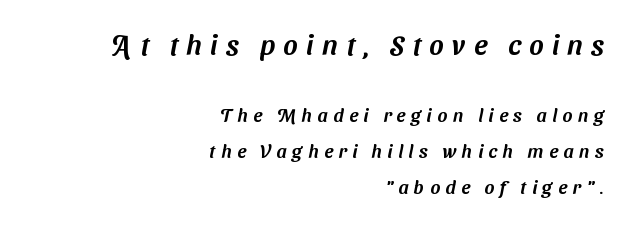
Q: Is the typeface a serif or a sans-serif typeface? A: Sans-serif.
Q: Is the text underlined? A: No.
Q: How is the paragraph aligned? A: Right-aligned.
Q: Is the spacing between letters normal or unusually wide? A: Unusually wide.
Q: Is the spacing between lines tight, normal or loose? A: Loose.
Q: Which block of text is set in a larger size, the first (top) or the second (bottom)? A: The first (top) one.
Q: Width (condensed, normal, or wide)? A: Normal.
Q: Stroke contrast? A: Medium.
Q: x-height? A: Medium.
Q: Monospaced? A: No.
